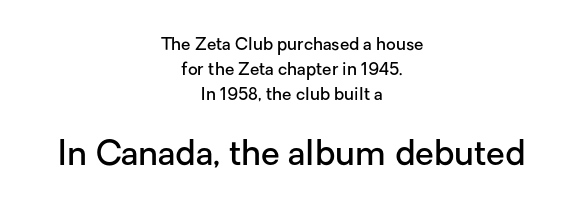
{"serif": "no", "italic": "no", "bold": "semi", "weight": "semibold", "width": "normal", "stroke_contrast": "low", "x_height": "medium", "monospaced": "no", "underline": "no", "align": "center", "line_spacing": "normal", "line_spacing_ratio": 1.47, "letter_spacing": "normal", "letter_spacing_em": 0.0, "larger_block": "second", "size_ratio": 2.0, "glyph_px": 34}
